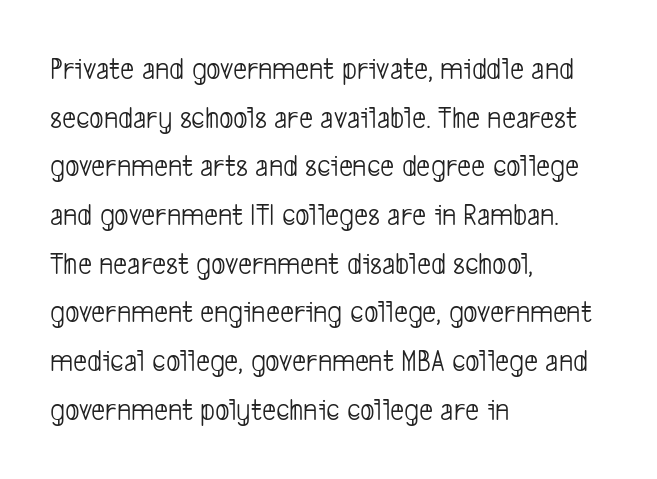
Q: Is the text bold? A: No.
Q: Is the typeface a serif or a sans-serif typeface? A: Sans-serif.
Q: Is the text underlined? A: No.
Q: How is the paragraph aligned? A: Left-aligned.
Q: Is the spacing between letters normal or unusually wide? A: Normal.
Q: Is the spacing between lines tight, normal or loose? A: Normal.
Q: Width (condensed, normal, or wide)? A: Condensed.
Q: Stroke contrast? A: Low.
Q: x-height? A: Medium.
Q: Monospaced? A: No.
